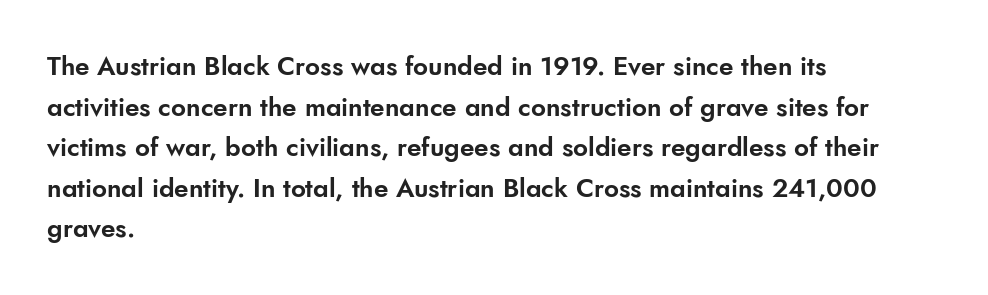
{"italic": "no", "underline": "no", "align": "left", "line_spacing": "normal", "line_spacing_ratio": 1.56, "letter_spacing": "normal", "letter_spacing_em": 0.0, "glyph_px": 26}
